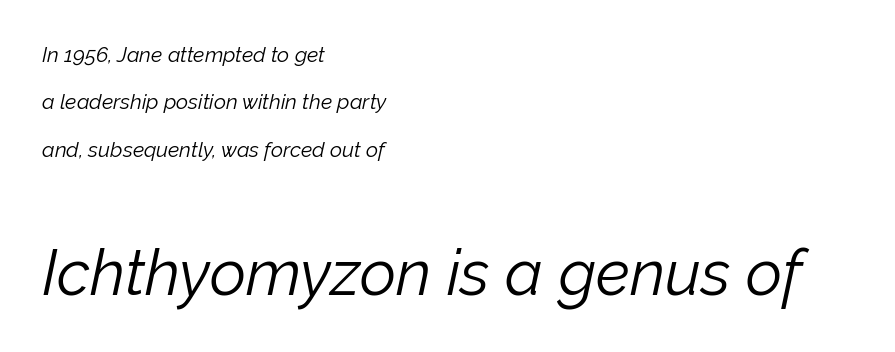
Q: Is the text bold? A: No.
Q: Is the text italic (slanted)? A: Yes, it leans right by about 12 degrees.
Q: Is the text underlined? A: No.
Q: How is the paragraph aligned? A: Left-aligned.
Q: Is the spacing between letters normal or unusually wide? A: Normal.
Q: Is the spacing between lines tight, normal or loose? A: Loose.
Q: Which block of text is set in a larger size, the first (top) or the second (bottom)? A: The second (bottom) one.
Q: Width (condensed, normal, or wide)? A: Normal.
Q: Stroke contrast? A: Low.
Q: x-height? A: Medium.
Q: Monospaced? A: No.
